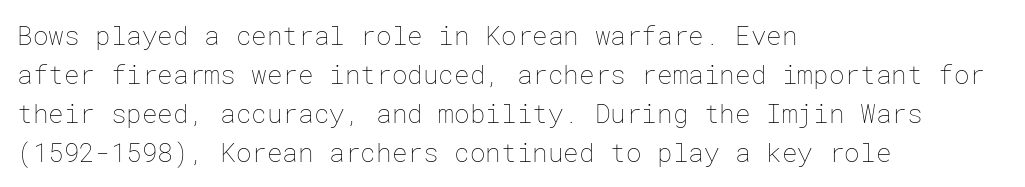
Each new line begins a customary step beneath the previous one. Students, note that the glyphs here touch the page at normal intervals. Letters rest on an invisible, unmarked baseline. Posture: upright roman.
